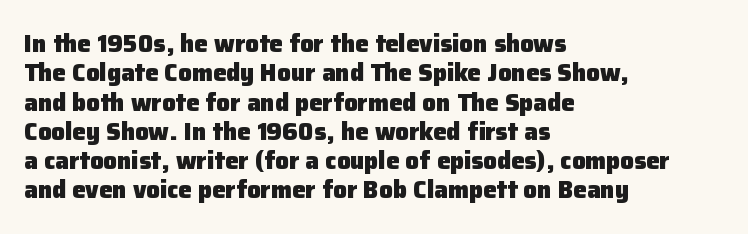
The image shows 24 px bold type, upright; set left-aligned, line spacing 1.22x, normal letter spacing, not underlined.
